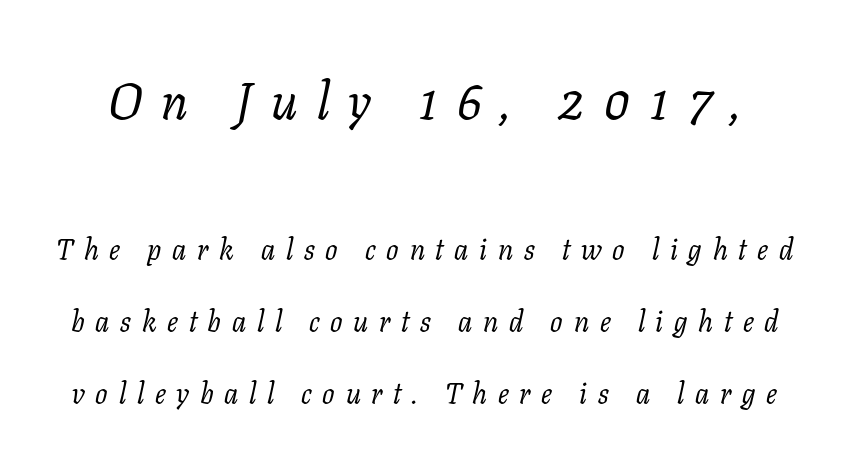
This sample uses a serif face. Larger block? The one above; the one below is distinctly smaller. This is not heavy type; no bold has been used. The letters advance in unequal steps, a hallmark of proportional type.
